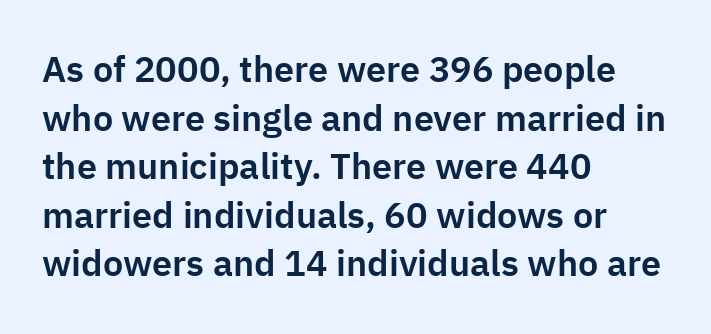
Q: Is the text italic (slanted)? A: No, it is upright.
Q: Is the typeface a serif or a sans-serif typeface? A: Sans-serif.
Q: Is the text underlined? A: No.
Q: How is the paragraph aligned? A: Left-aligned.
Q: Is the spacing between letters normal or unusually wide? A: Normal.
Q: Is the spacing between lines tight, normal or loose? A: Normal.
Q: Width (condensed, normal, or wide)? A: Normal.
Q: Stroke contrast? A: Low.
Q: x-height? A: Medium.
Q: Monospaced? A: No.
